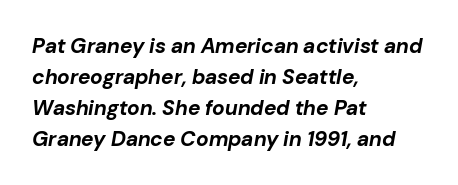
{"italic": "yes", "lean": "right", "slant_degrees": 10, "bold": "yes", "underline": "no", "align": "left", "line_spacing": "normal", "line_spacing_ratio": 1.47, "letter_spacing": "normal", "letter_spacing_em": 0.0, "glyph_px": 21}
